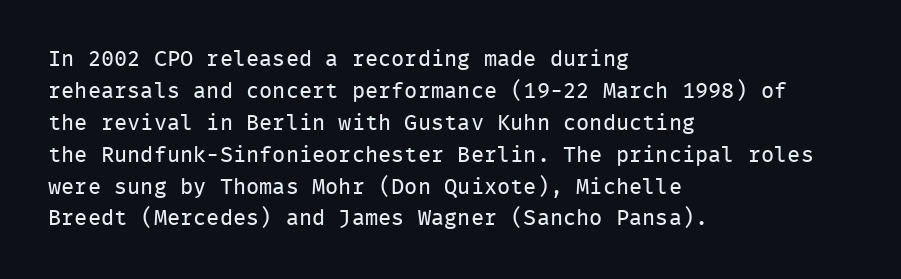
This sample uses an upright cut, with every glyph sitting square on the baseline. Check the space under the baseline: it is left empty. These lines are set flush left with a ragged right edge. Weight: not bold — regular or lighter.
